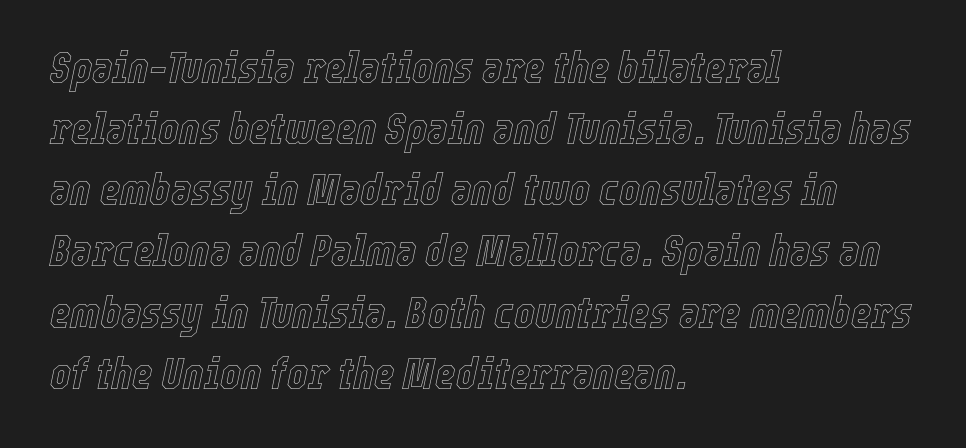
Each letter keeps its own natural width here, so spacing adapts to shape. The compositor pushed each line to the left boundary. The baseline area is clear. If you measured baseline to baseline, you'd find a middling distance. What stands out about the letter spacing? Nothing — it is the standard amount. The text carries the slant typical of an italic or oblique font.
